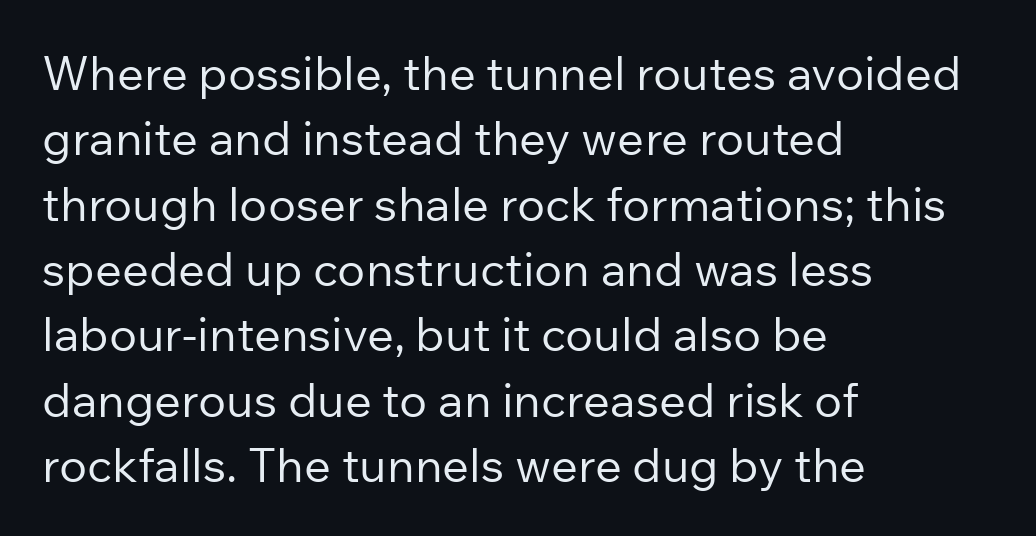
{"serif": "no", "italic": "no", "bold": "no", "weight": "regular", "width": "normal", "stroke_contrast": "low", "x_height": "medium", "monospaced": "no", "underline": "no", "align": "left", "line_spacing": "normal", "line_spacing_ratio": 1.39, "letter_spacing": "normal", "letter_spacing_em": 0.0, "glyph_px": 47}
